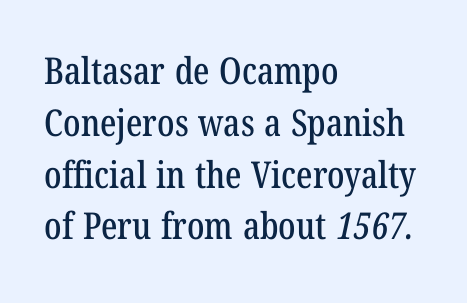
The image shows 37 px condensed serif type; set left-aligned, normal line spacing (1.4x), normal letter spacing, not underlined; low stroke contrast and a medium x-height.
